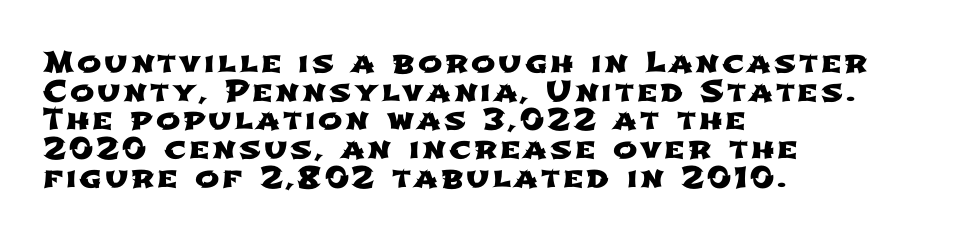
Q: Is the typeface a serif or a sans-serif typeface? A: Sans-serif.
Q: Is the text underlined? A: No.
Q: How is the paragraph aligned? A: Left-aligned.
Q: Is the spacing between lines tight, normal or loose? A: Tight.
Q: Width (condensed, normal, or wide)? A: Wide.
Q: Stroke contrast? A: Low.
Q: x-height? A: Medium.
Q: Monospaced? A: No.
